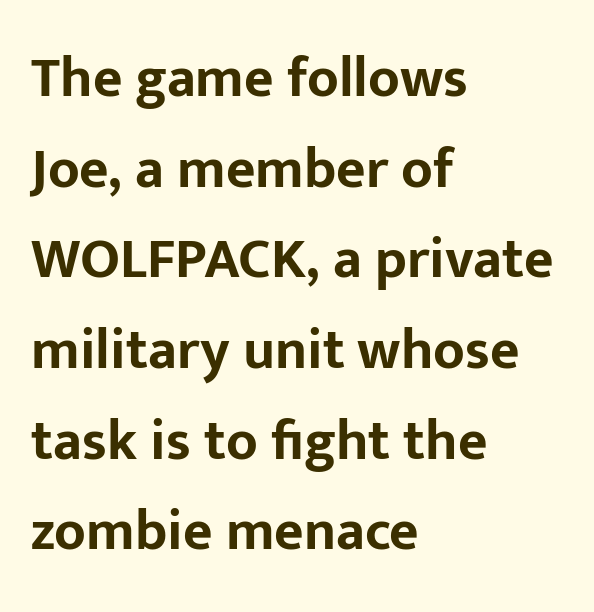
The image shows 57 px bold sans-serif type, upright; set left-aligned, normal line spacing (1.59x), normal letter spacing, not underlined; low stroke contrast and a medium x-height.
